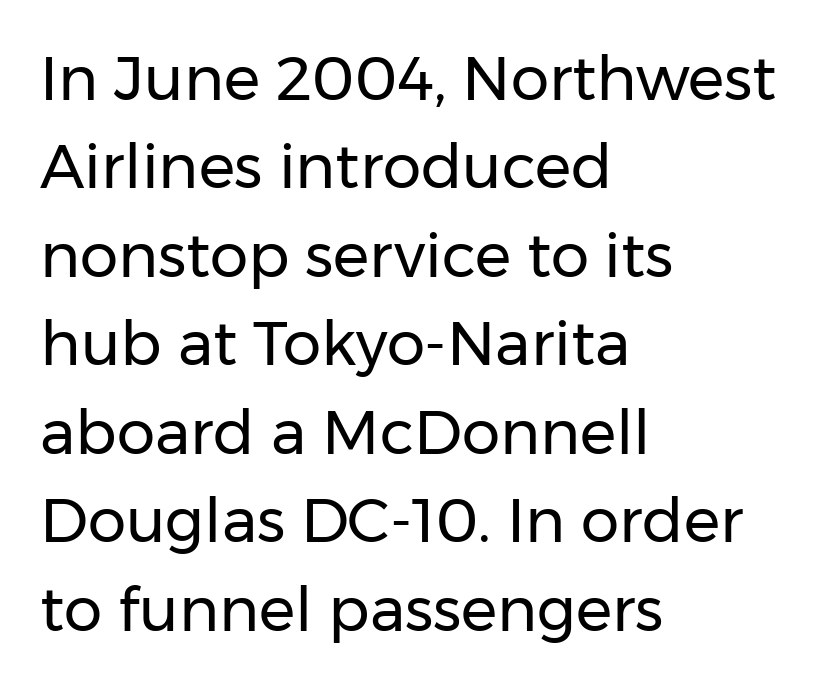
{"serif": "no", "italic": "no", "bold": "no", "weight": "regular", "width": "normal", "stroke_contrast": "low", "x_height": "medium", "monospaced": "no", "underline": "no", "align": "left", "line_spacing": "normal", "line_spacing_ratio": 1.45, "letter_spacing": "normal", "letter_spacing_em": 0.0, "glyph_px": 61}
